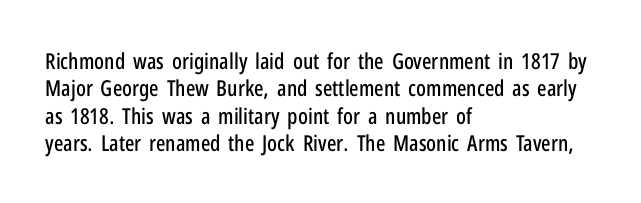
The image shows 22 px text type, upright; set left-aligned, line spacing 1.24x, normal letter spacing, not underlined.
